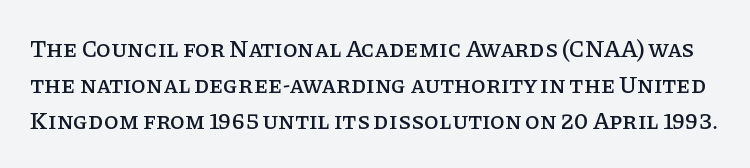
The image shows 24 px text type, upright; set normal line spacing (1.51x), normal letter spacing, not underlined.
